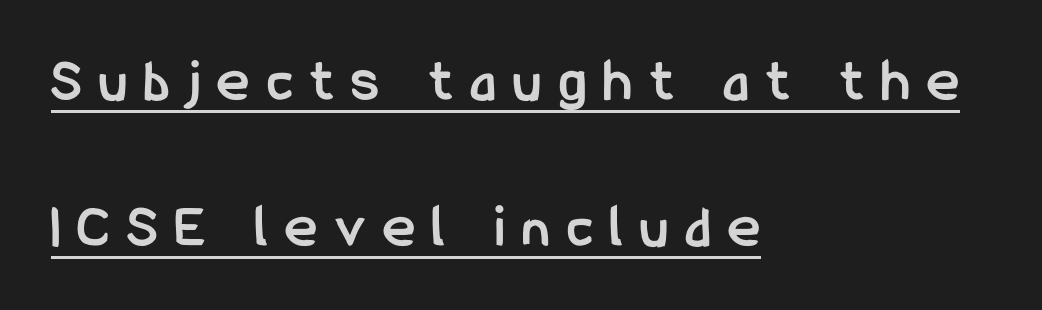
These words are printed bold, with thick strokes throughout. Each letter keeps its own natural width here, so spacing adapts to shape. A baseline rule has been typeset under these characters. Line beginnings align vertically; line endings do not. This is the regular roman posture of the typeface. Tracking here is generous; glyphs stand well apart from one another.
